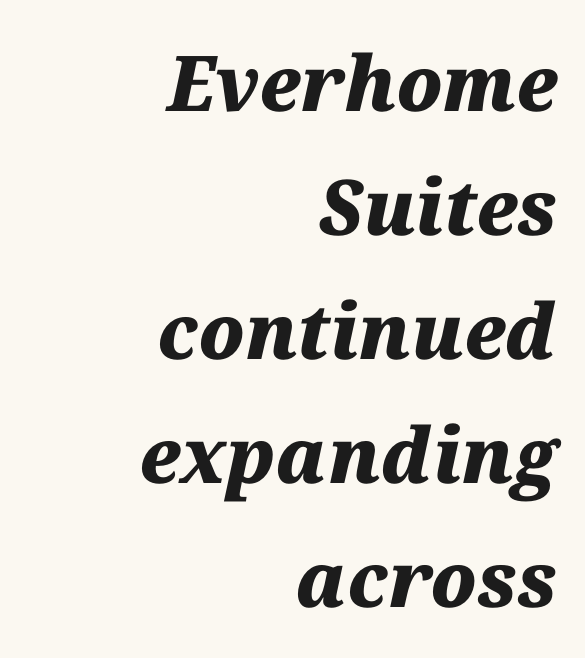
Q: Is the text bold? A: Yes.
Q: Is the text italic (slanted)? A: Yes, it leans right by about 12 degrees.
Q: Is the text underlined? A: No.
Q: How is the paragraph aligned? A: Right-aligned.
Q: Is the spacing between letters normal or unusually wide? A: Normal.
Q: Is the spacing between lines tight, normal or loose? A: Normal.
Q: Width (condensed, normal, or wide)? A: Normal.
Q: Stroke contrast? A: Medium.
Q: x-height? A: Medium.
Q: Monospaced? A: No.
